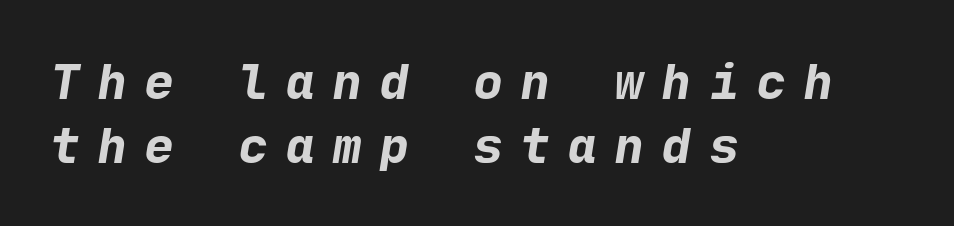
Lines of text with bare space underneath. What weight is shown? A full bold with thick strokes. The glyphs in this specimen are sans serif. The space between consecutive lines is moderate. Compared with typical body copy, the letter spacing here is much looser. One-word summary of the alignment: left.
